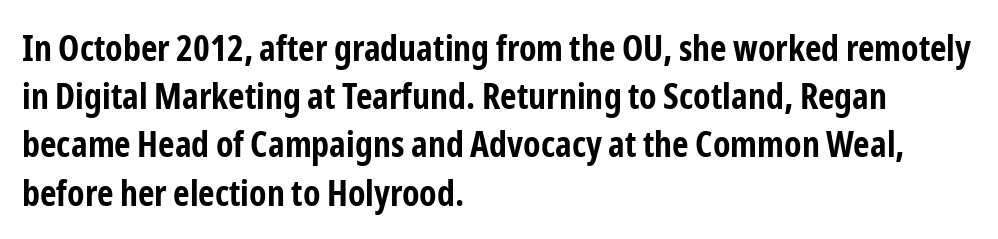
The image shows 36 px bold, condensed sans-serif type, upright; set left-aligned, normal line spacing (1.34x), normal letter spacing, not underlined; low stroke contrast and a medium x-height.
